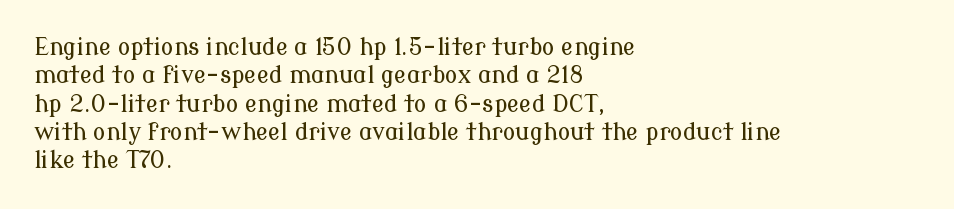
Q: Is the text italic (slanted)? A: No, it is upright.
Q: Is the text underlined? A: No.
Q: How is the paragraph aligned? A: Left-aligned.
Q: Is the spacing between letters normal or unusually wide? A: Normal.
